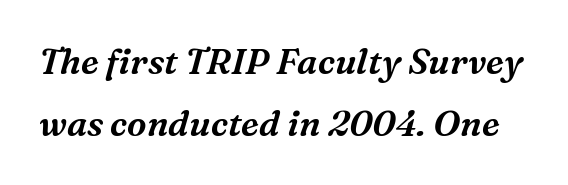
{"serif": "yes", "italic": "yes", "lean": "right", "slant_degrees": 16, "width": "normal", "stroke_contrast": "medium", "x_height": "medium", "monospaced": "no", "underline": "no", "line_spacing_ratio": 1.78, "letter_spacing": "normal", "letter_spacing_em": 0.0, "glyph_px": 35}
